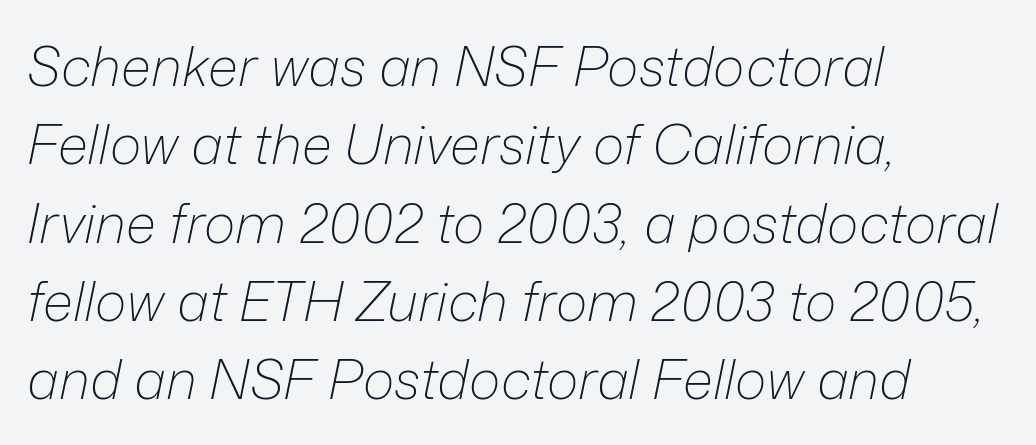
Q: Is the text bold? A: No.
Q: Is the text italic (slanted)? A: Yes, it leans right by about 12 degrees.
Q: Is the text underlined? A: No.
Q: How is the paragraph aligned? A: Left-aligned.
Q: Is the spacing between letters normal or unusually wide? A: Normal.
Q: Is the spacing between lines tight, normal or loose? A: Normal.
Q: Width (condensed, normal, or wide)? A: Normal.
Q: Stroke contrast? A: Low.
Q: x-height? A: Medium.
Q: Monospaced? A: No.
